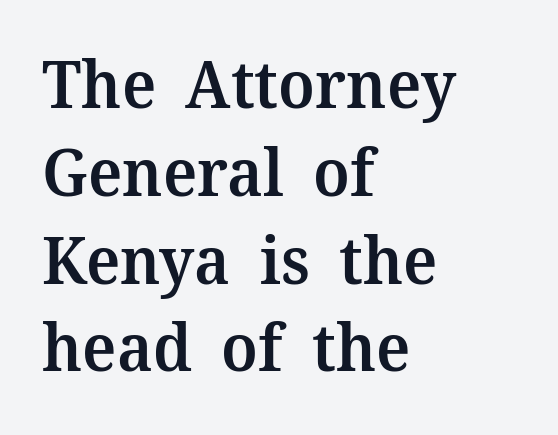
The image shows 66 px semibold serif type, upright; set left-aligned, normal line spacing (1.33x), normal letter spacing, not underlined; medium stroke contrast and a medium x-height.
